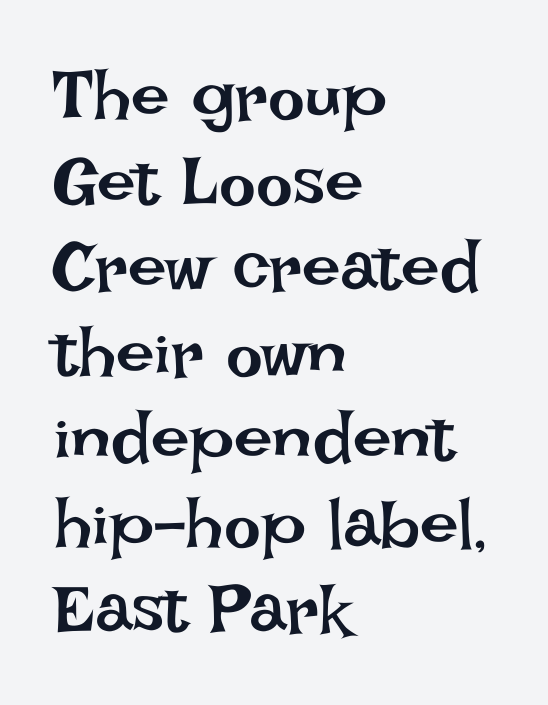
Q: Is the text bold? A: No.
Q: Is the text italic (slanted)? A: No, it is upright.
Q: Is the text underlined? A: No.
Q: How is the paragraph aligned? A: Left-aligned.
Q: Is the spacing between letters normal or unusually wide? A: Normal.
Q: Width (condensed, normal, or wide)? A: Normal.
Q: Stroke contrast? A: Low.
Q: x-height? A: Large.
Q: Monospaced? A: No.
